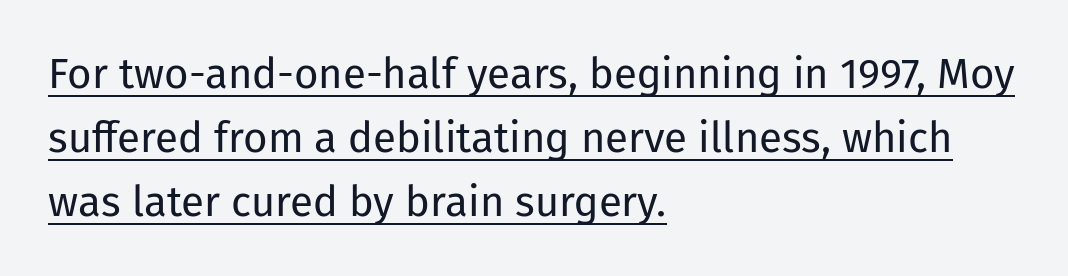
{"serif": "no", "italic": "no", "bold": "no", "weight": "regular", "width": "normal", "stroke_contrast": "low", "x_height": "medium", "monospaced": "no", "underline": "yes", "align": "left", "line_spacing": "normal", "line_spacing_ratio": 1.52, "letter_spacing": "normal", "letter_spacing_em": 0.0, "glyph_px": 42}
